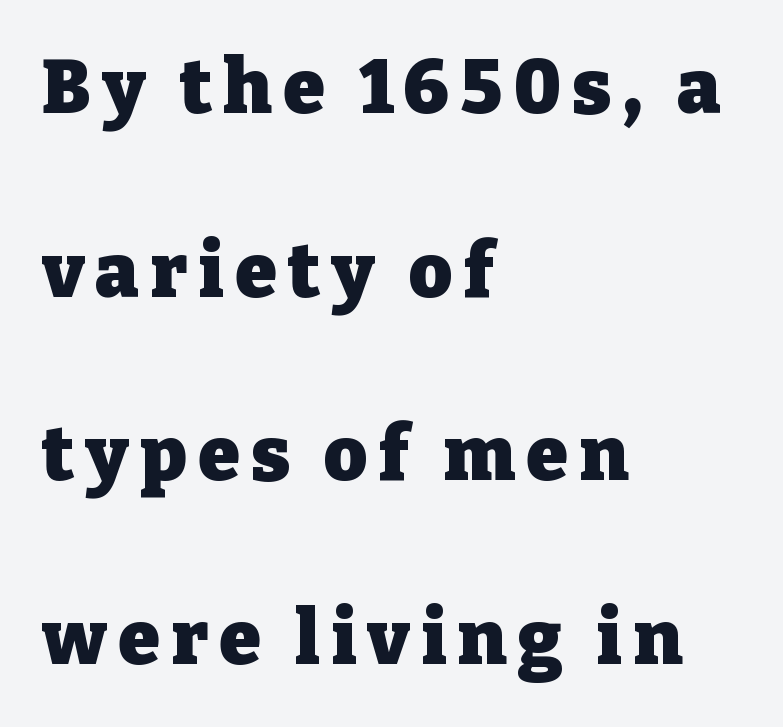
Letterform terminals end in serifs throughout the passage. The ragged edge is on the right, which tells us the setting is flush left. Emphasis by weight is at full strength: bold. Successive baselines arrive slowly, with a big drop between each. Every stem runs plumb, perpendicular to the baseline. Type without underlining.
